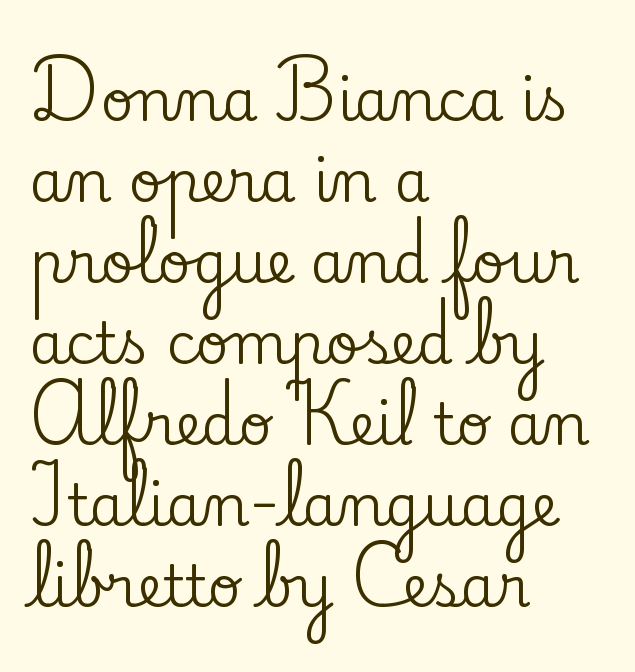
The image shows 57 px serif type, upright; set left-aligned, normal line spacing (1.42x), normal letter spacing, not underlined; low stroke contrast and a small x-height.
